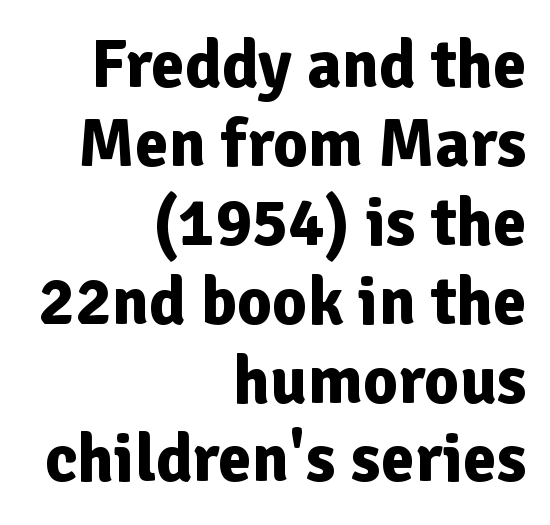
Q: Is the text bold? A: Yes.
Q: Is the text italic (slanted)? A: No, it is upright.
Q: Is the typeface a serif or a sans-serif typeface? A: Sans-serif.
Q: Is the text underlined? A: No.
Q: How is the paragraph aligned? A: Right-aligned.
Q: Is the spacing between letters normal or unusually wide? A: Normal.
Q: Width (condensed, normal, or wide)? A: Normal.
Q: Stroke contrast? A: Low.
Q: x-height? A: Medium.
Q: Monospaced? A: No.
